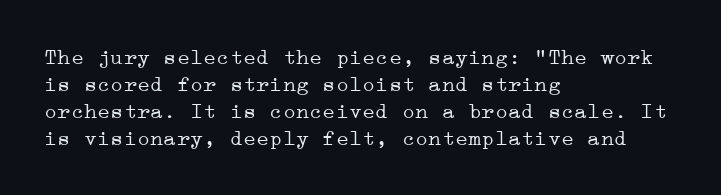
Q: Is the text bold? A: No.
Q: Is the text italic (slanted)? A: No, it is upright.
Q: Is the text underlined? A: No.
Q: How is the paragraph aligned? A: Left-aligned.
Q: Is the spacing between letters normal or unusually wide? A: Normal.
